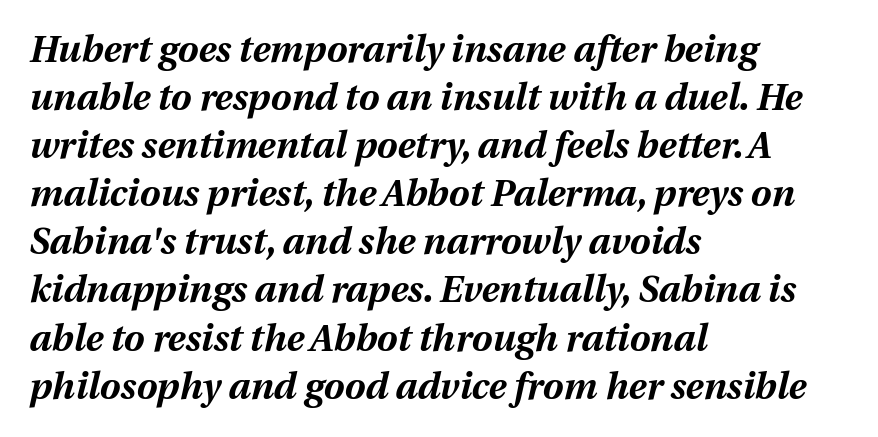
{"italic": "yes", "lean": "right", "slant_degrees": 12, "bold": "yes", "weight": "bold", "width": "normal", "stroke_contrast": "medium", "x_height": "medium", "monospaced": "no", "underline": "no", "align": "left", "line_spacing": "normal", "line_spacing_ratio": 1.3, "letter_spacing": "normal", "letter_spacing_em": 0.0, "glyph_px": 37}
